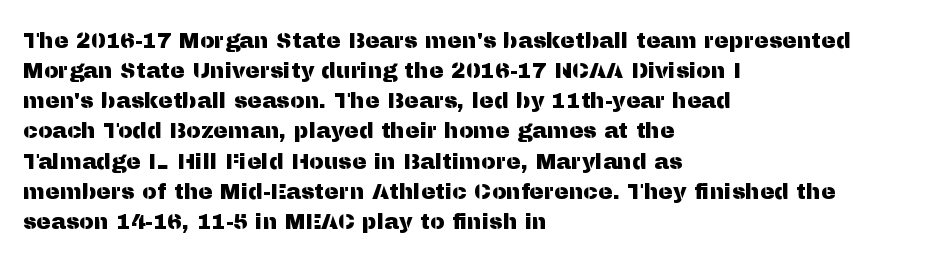
The image shows 22 px text type, upright; set left-aligned, normal line spacing (1.37x), normal letter spacing, not underlined.
